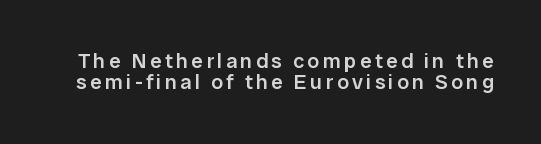
Vertically, the passage feels compressed, each row crowding the next. The font is running at a semibold setting, under full bold. This sample uses an upright cut, with every glyph sitting square on the baseline. Each row of text sits above clean, open space.
